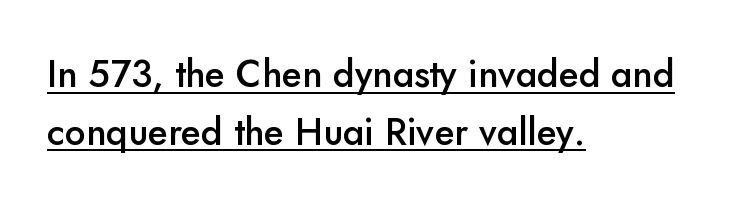
Q: Is the text bold? A: Semi-bold.
Q: Is the text italic (slanted)? A: No, it is upright.
Q: Is the typeface a serif or a sans-serif typeface? A: Sans-serif.
Q: Is the text underlined? A: Yes.
Q: How is the paragraph aligned? A: Left-aligned.
Q: Is the spacing between letters normal or unusually wide? A: Normal.
Q: Is the spacing between lines tight, normal or loose? A: Normal.
Q: Width (condensed, normal, or wide)? A: Normal.
Q: Stroke contrast? A: Low.
Q: x-height? A: Small.
Q: Monospaced? A: No.
